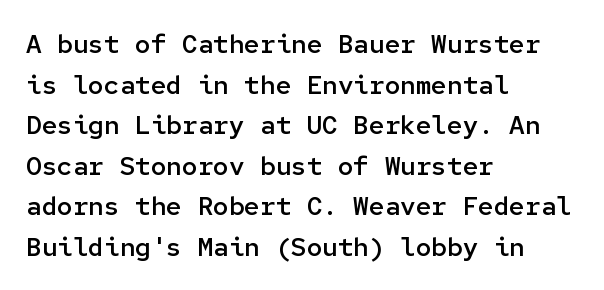
Q: Is the text bold? A: Semi-bold.
Q: Is the text italic (slanted)? A: No, it is upright.
Q: Is the text underlined? A: No.
Q: How is the paragraph aligned? A: Left-aligned.
Q: Is the spacing between letters normal or unusually wide? A: Normal.
Q: Is the spacing between lines tight, normal or loose? A: Normal.
